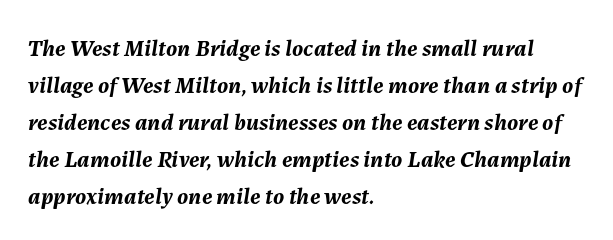
Q: Is the text bold? A: Yes.
Q: Is the text italic (slanted)? A: Yes, it leans right by about 7 degrees.
Q: Is the text underlined? A: No.
Q: How is the paragraph aligned? A: Left-aligned.
Q: Is the spacing between letters normal or unusually wide? A: Normal.
Q: Is the spacing between lines tight, normal or loose? A: Normal.
